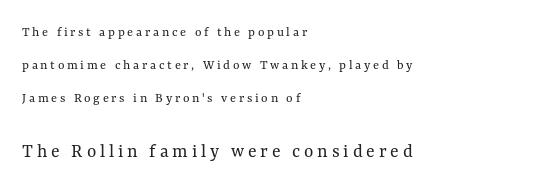
Q: Is the text bold? A: No.
Q: Is the text italic (slanted)? A: No, it is upright.
Q: Is the text underlined? A: No.
Q: How is the paragraph aligned? A: Left-aligned.
Q: Is the spacing between lines tight, normal or loose? A: Loose.
Q: Which block of text is set in a larger size, the first (top) or the second (bottom)? A: The second (bottom) one.
